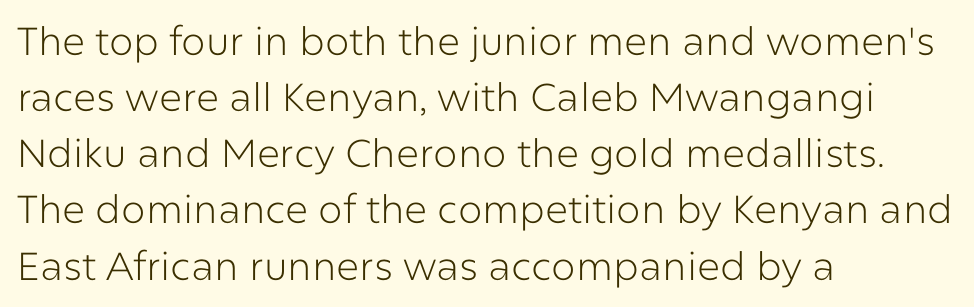
The image shows 39 px light sans-serif type, upright; set left-aligned, normal line spacing (1.44x), normal letter spacing, not underlined; low stroke contrast and a medium x-height.
